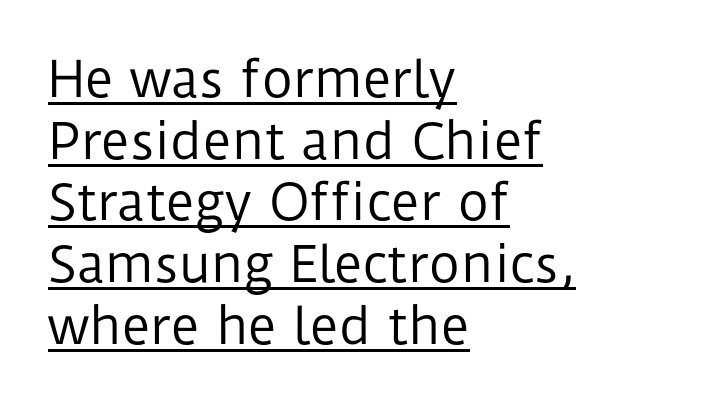
Default kerning and tracking; the words read as compact shapes. A rule runs beneath these lines of type. Each new line begins a customary step beneath the previous one. The lettering holds an erect, upright posture throughout. The face used here is proportionally spaced, like ordinary book or web type.
